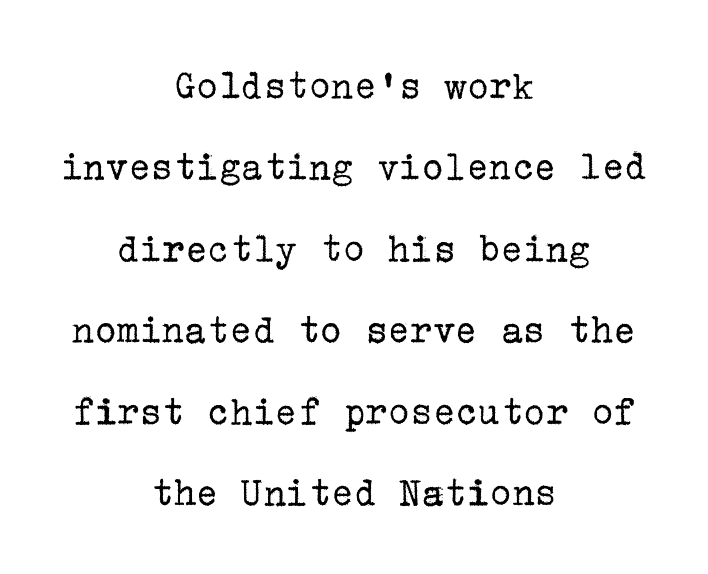
{"serif": "yes", "italic": "no", "bold": "no", "weight": "regular", "width": "normal", "stroke_contrast": "low", "x_height": "medium", "underline": "no", "align": "center", "line_spacing": "loose", "line_spacing_ratio": 1.94, "letter_spacing": "normal", "letter_spacing_em": 0.0, "glyph_px": 42}
